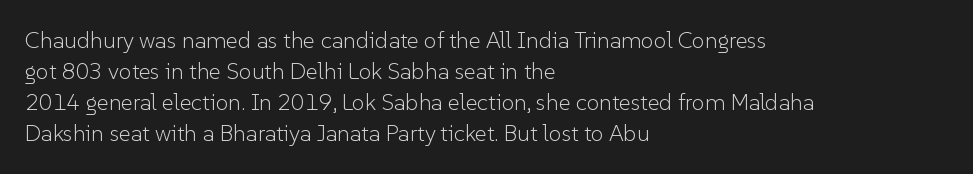
{"italic": "no", "bold": "no", "underline": "no", "align": "left", "line_spacing": "normal", "line_spacing_ratio": 1.35, "letter_spacing": "normal", "letter_spacing_em": 0.0, "glyph_px": 23}
